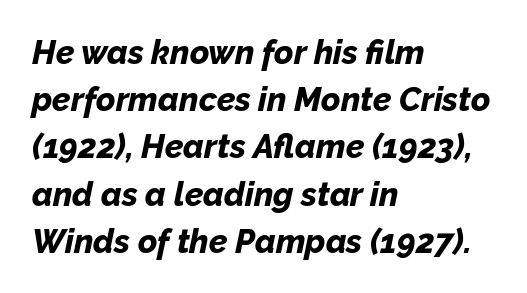
The image shows 33 px bold type, italic (leaning right); set left-aligned, normal line spacing (1.43x), normal letter spacing, not underlined; low stroke contrast and a medium x-height.
